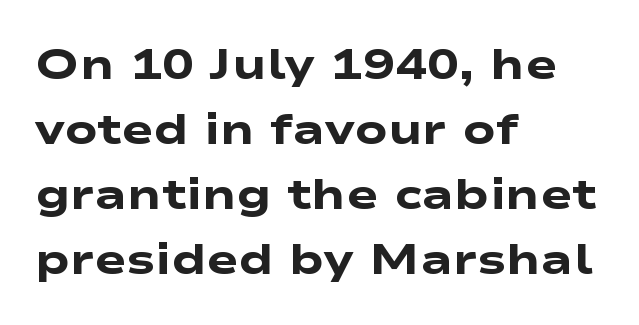
The rendering anchors every line to the left-hand side. Plain, unruled lines of type. The glyphs in this specimen are sans serif. Students, this is bold: see how much ink each stroke carries. Each new line begins a customary step beneath the previous one. Each word holds together tightly as a unit, with standard inter-letter gaps.
